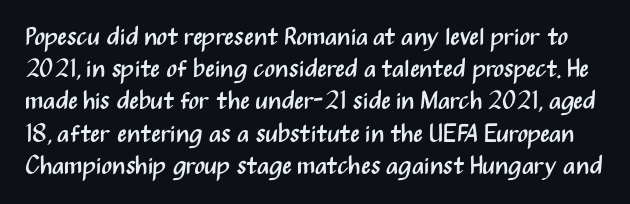
This block has exactly the height ordinary leading produces. The type sits square on the baseline with zero lean. Weight: regular or lighter. The words here are not underlined. Nobody touched the tracking dial on this one.
